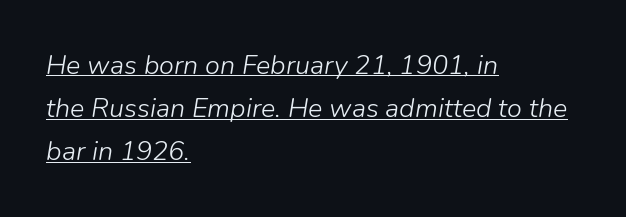
The image shows 27 px text type, italic (leaning right); set left-aligned, normal line spacing (1.6x), normal letter spacing, underlined.
